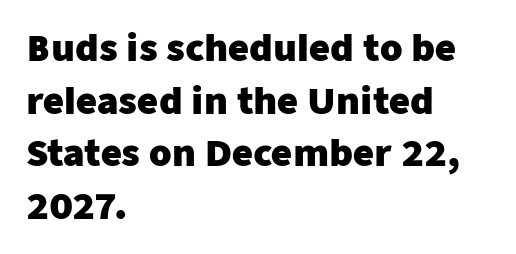
{"serif": "no", "italic": "no", "bold": "yes", "weight": "heavy", "width": "normal", "stroke_contrast": "low", "x_height": "medium", "monospaced": "no", "underline": "no", "align": "left", "line_spacing": "normal", "line_spacing_ratio": 1.46, "letter_spacing": "normal", "letter_spacing_em": 0.0, "glyph_px": 36}
